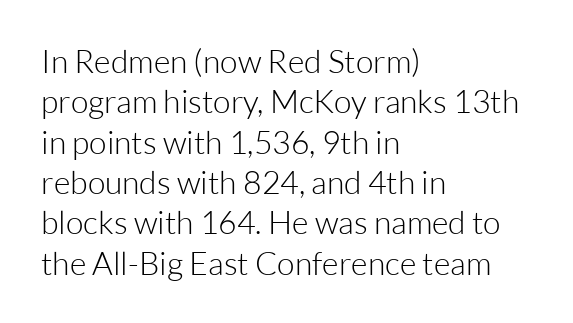
A typesetter would mark this as roman, not italic. The rendering uses natural spacing where letterforms have individual widths. The space beneath each line is pristine and unruled. This rendering employs a face without finishing strokes, i.e., a sans-serif. Compared with typical body copy, the letter spacing here is the same.
